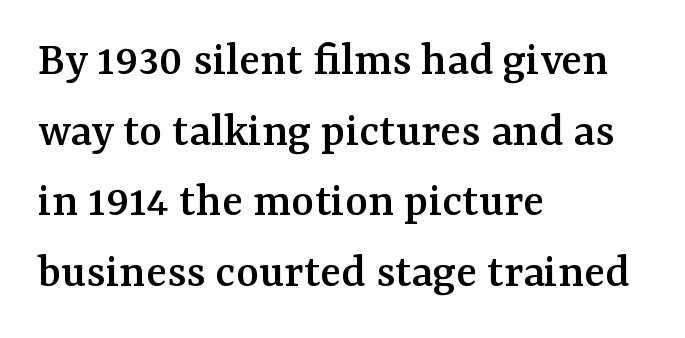
Q: Is the text italic (slanted)? A: No, it is upright.
Q: Is the typeface a serif or a sans-serif typeface? A: Serif.
Q: Is the text underlined? A: No.
Q: How is the paragraph aligned? A: Left-aligned.
Q: Is the spacing between letters normal or unusually wide? A: Normal.
Q: Is the spacing between lines tight, normal or loose? A: Normal.
Q: Width (condensed, normal, or wide)? A: Normal.
Q: Stroke contrast? A: Medium.
Q: x-height? A: Medium.
Q: Monospaced? A: No.
